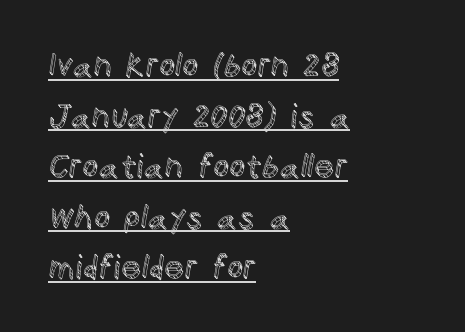
{"width": "normal", "x_height": "large", "monospaced": "no", "underline": "yes", "align": "left", "line_spacing": "normal", "line_spacing_ratio": 1.58, "letter_spacing": "normal", "letter_spacing_em": 0.0, "glyph_px": 32}
